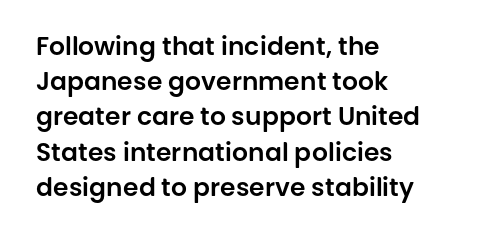
{"italic": "no", "underline": "no", "align": "left", "line_spacing": "normal", "line_spacing_ratio": 1.41, "letter_spacing": "normal", "letter_spacing_em": 0.0, "glyph_px": 25}
